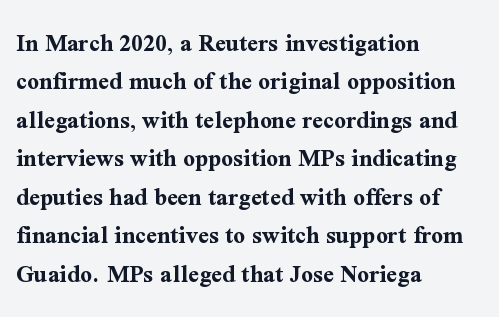
The image shows 26 px bold type, upright; set left-aligned, normal line spacing (1.48x), normal letter spacing, not underlined.
